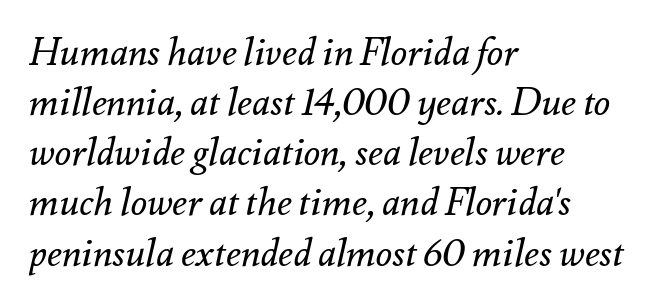
The image shows 38 px regular-weight type, italic (leaning right); set left-aligned, normal line spacing (1.32x), normal letter spacing, not underlined; medium stroke contrast and a small x-height.
